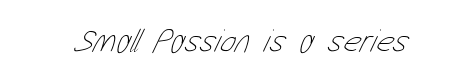
The tracking reads as untouched default to a designer's eye. A clean baseline with only descenders dipping below it. The strokes carry an ordinary text weight at most. Character widths vary here, with narrow letters taking less room than wide ones.
